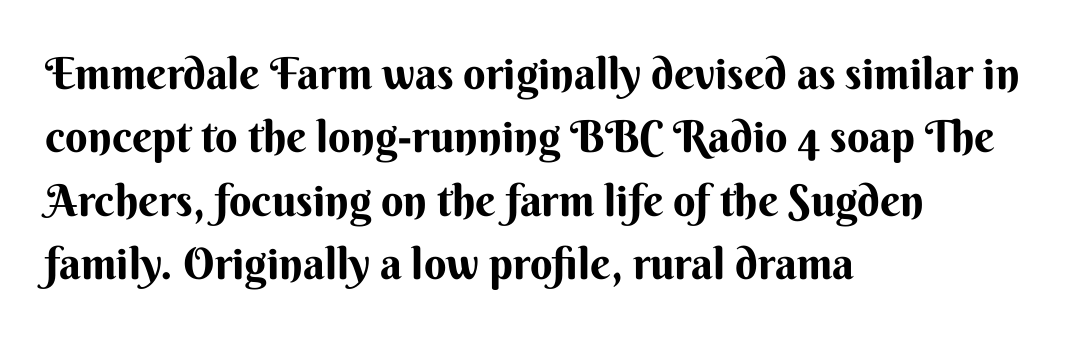
One glance says typical: line gaps are just what's usual. The ragged edge is on the right, which tells us the setting is flush left. Varying glyph widths throughout — classic text-font behaviour. Type style note: lacks serifs.
